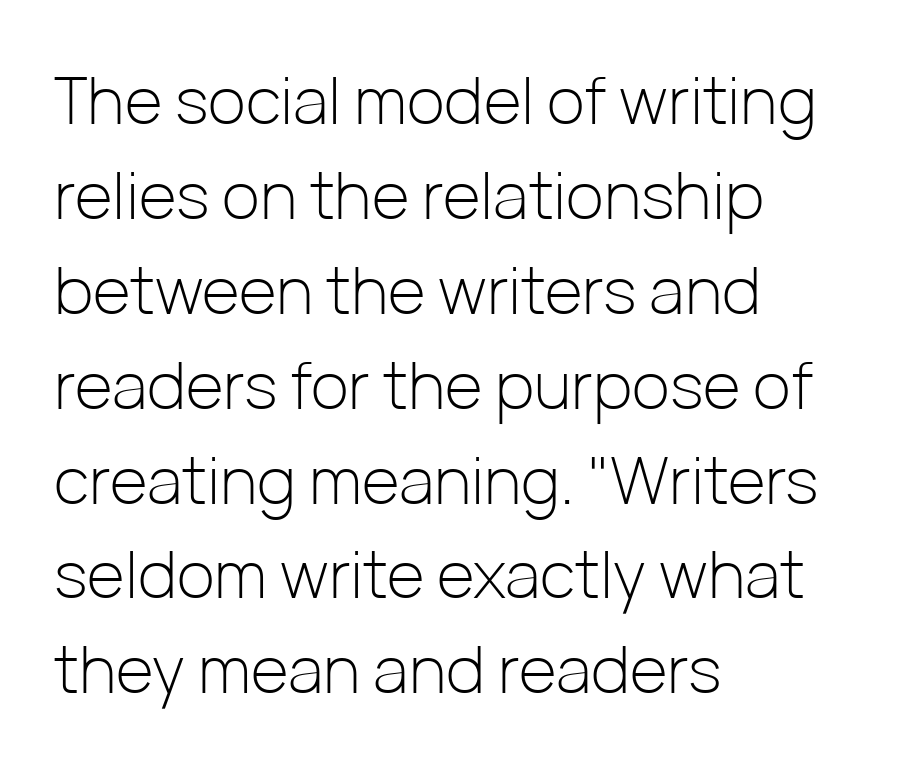
Q: Is the text bold? A: No.
Q: Is the text italic (slanted)? A: No, it is upright.
Q: Is the typeface a serif or a sans-serif typeface? A: Sans-serif.
Q: Is the text underlined? A: No.
Q: How is the paragraph aligned? A: Left-aligned.
Q: Is the spacing between letters normal or unusually wide? A: Normal.
Q: Is the spacing between lines tight, normal or loose? A: Normal.
Q: Width (condensed, normal, or wide)? A: Normal.
Q: Stroke contrast? A: Low.
Q: x-height? A: Medium.
Q: Monospaced? A: No.
